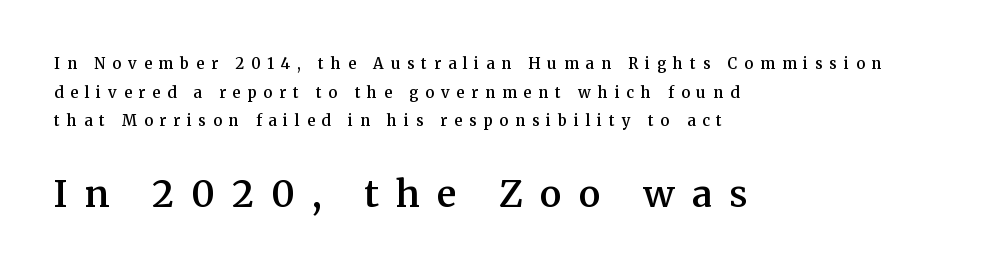
The image shows 37 px semibold serif type, upright; set left-aligned, loose line spacing (1.91x), unusually wide letter spacing (+0.46 em), not underlined; the second (bottom) block is 2.47x larger; medium stroke contrast and a medium x-height.
